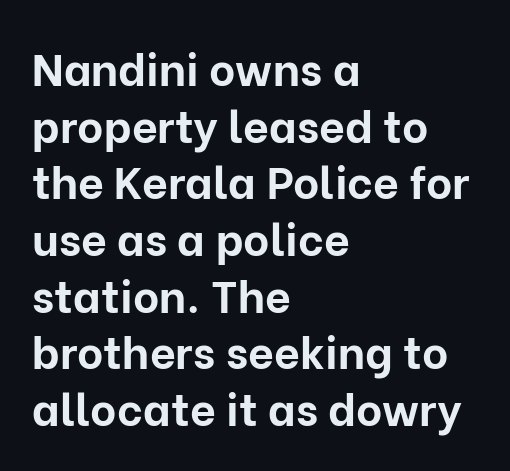
The image shows 45 px bold sans-serif type, upright; set left-aligned, normal line spacing (1.26x), normal letter spacing, not underlined; low stroke contrast and a medium x-height.
